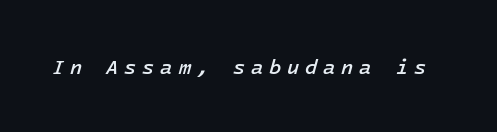
Q: Is the text bold? A: Semi-bold.
Q: Is the text italic (slanted)? A: Yes, it leans right by about 16 degrees.
Q: Is the text underlined? A: No.
Q: Is the spacing between letters normal or unusually wide? A: Unusually wide.
